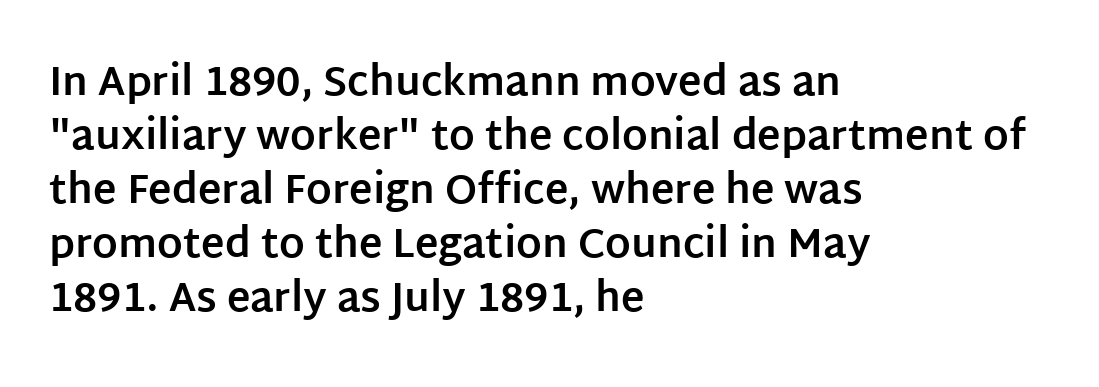
Q: Is the text bold? A: Yes.
Q: Is the text italic (slanted)? A: No, it is upright.
Q: Is the typeface a serif or a sans-serif typeface? A: Sans-serif.
Q: Is the text underlined? A: No.
Q: How is the paragraph aligned? A: Left-aligned.
Q: Is the spacing between letters normal or unusually wide? A: Normal.
Q: Is the spacing between lines tight, normal or loose? A: Normal.
Q: Width (condensed, normal, or wide)? A: Normal.
Q: Stroke contrast? A: Low.
Q: x-height? A: Large.
Q: Monospaced? A: No.
